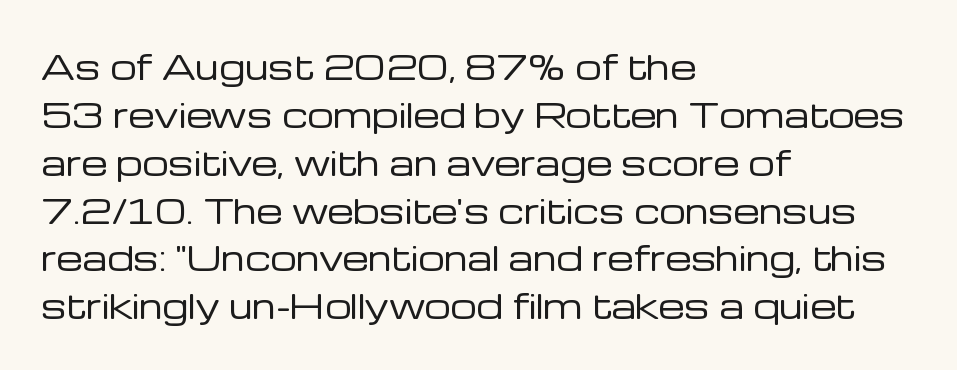
Q: Is the text bold? A: No.
Q: Is the text italic (slanted)? A: No, it is upright.
Q: Is the typeface a serif or a sans-serif typeface? A: Sans-serif.
Q: Is the text underlined? A: No.
Q: How is the paragraph aligned? A: Left-aligned.
Q: Is the spacing between letters normal or unusually wide? A: Normal.
Q: Is the spacing between lines tight, normal or loose? A: Normal.
Q: Width (condensed, normal, or wide)? A: Normal.
Q: Stroke contrast? A: Low.
Q: x-height? A: Medium.
Q: Monospaced? A: No.
